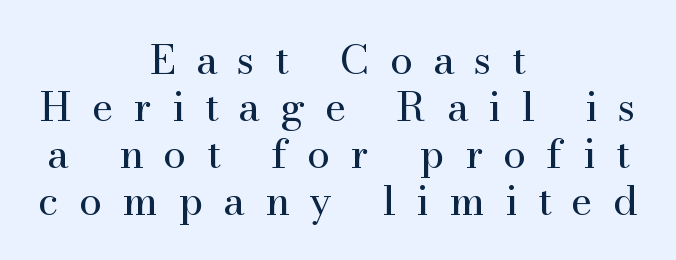
Q: Is the text bold? A: No.
Q: Is the text italic (slanted)? A: No, it is upright.
Q: Is the typeface a serif or a sans-serif typeface? A: Serif.
Q: Is the text underlined? A: No.
Q: How is the paragraph aligned? A: Centered.
Q: Is the spacing between letters normal or unusually wide? A: Unusually wide.
Q: Is the spacing between lines tight, normal or loose? A: Tight.
Q: Width (condensed, normal, or wide)? A: Normal.
Q: Stroke contrast? A: Medium.
Q: x-height? A: Small.
Q: Monospaced? A: No.
